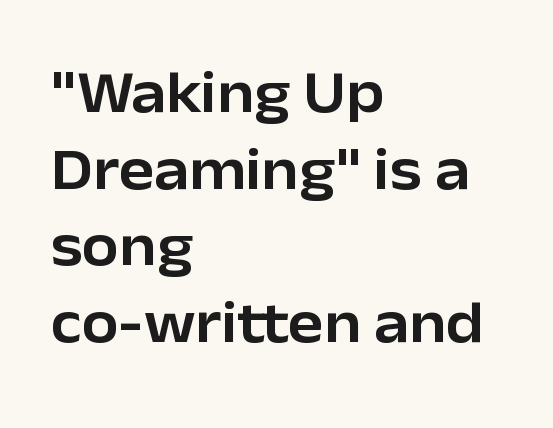
The image shows 59 px sans-serif type, upright; set left-aligned, normal line spacing (1.3x), normal letter spacing, not underlined; low stroke contrast and a medium x-height.
